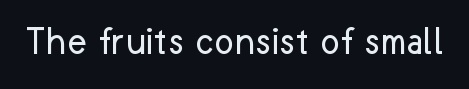
{"serif": "no", "italic": "no", "bold": "no", "weight": "regular", "width": "normal", "stroke_contrast": "low", "x_height": "medium", "monospaced": "no", "underline": "no", "letter_spacing": "normal", "letter_spacing_em": 0.0, "glyph_px": 42}
